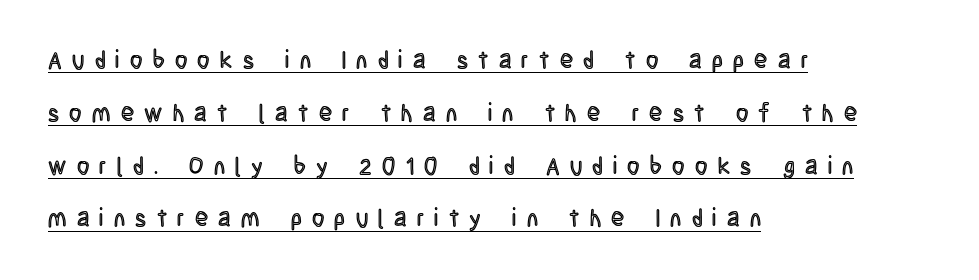
Glyph-to-glyph distance is far greater than everyday printed text. The words here are underlined. In terms of posture, this sample is upright. Quick note: interline space is abundant. One-word summary of the alignment: left.
